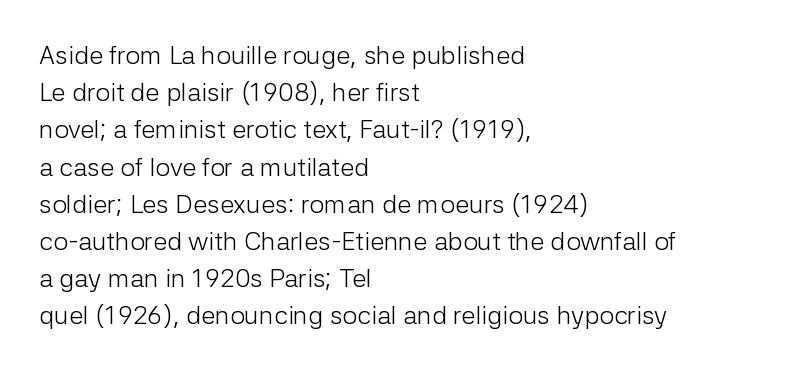
Q: Is the text bold? A: No.
Q: Is the text italic (slanted)? A: No, it is upright.
Q: Is the text underlined? A: No.
Q: How is the paragraph aligned? A: Left-aligned.
Q: Is the spacing between letters normal or unusually wide? A: Normal.
Q: Is the spacing between lines tight, normal or loose? A: Normal.
